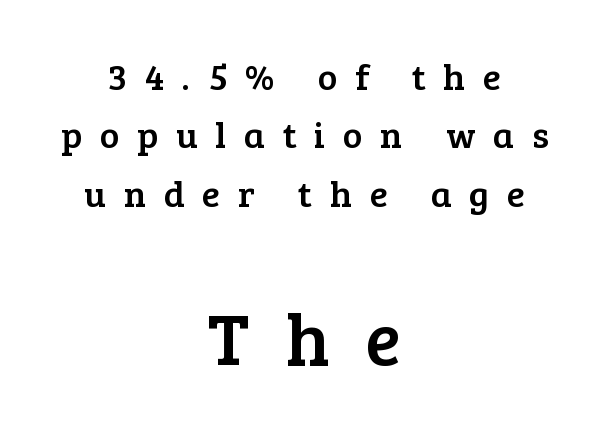
Students, note that the glyphs here are deliberately spaced far apart. This layout puts the modest block above and the oversized block below. Summary of vertical rhythm: regular, with standard interline spacing. Vertical strokes here are truly vertical.
